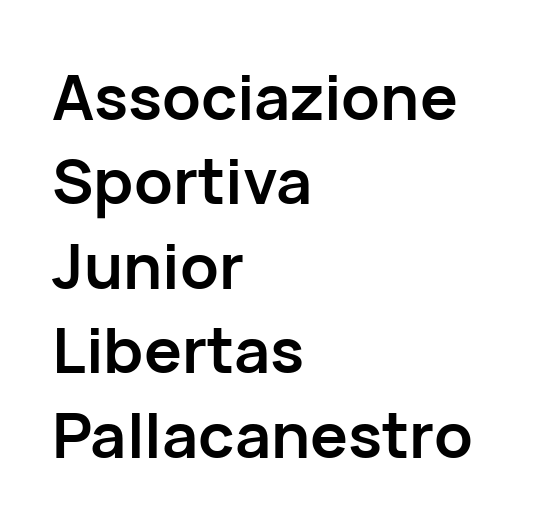
Q: Is the text bold? A: Yes.
Q: Is the text italic (slanted)? A: No, it is upright.
Q: Is the typeface a serif or a sans-serif typeface? A: Sans-serif.
Q: Is the text underlined? A: No.
Q: How is the paragraph aligned? A: Left-aligned.
Q: Is the spacing between letters normal or unusually wide? A: Normal.
Q: Is the spacing between lines tight, normal or loose? A: Normal.
Q: Width (condensed, normal, or wide)? A: Normal.
Q: Stroke contrast? A: Low.
Q: x-height? A: Medium.
Q: Monospaced? A: No.
